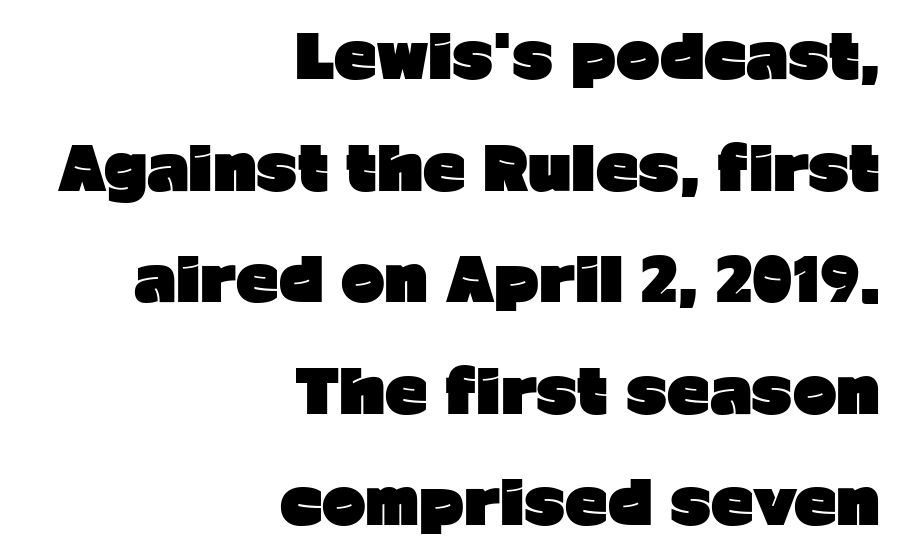
Spacing verdict: proportional, widths tailored to each character. Check under the words: just untouched page. Visually the block forms a straight wall on the right and a jagged coastline on the left. You can tell from the bare stems that sans-serif type was used. Here the glyphs are tracked normally, forming tight word shapes. The characters look thick and weighty, a clear bold.
